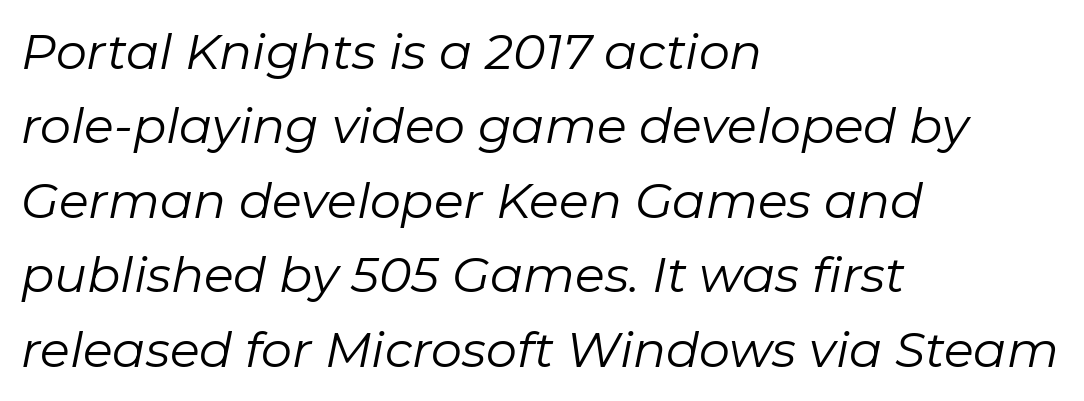
The image shows 49 px regular-weight type, italic (leaning right); set left-aligned, normal line spacing (1.52x), normal letter spacing, not underlined; low stroke contrast and a medium x-height.
